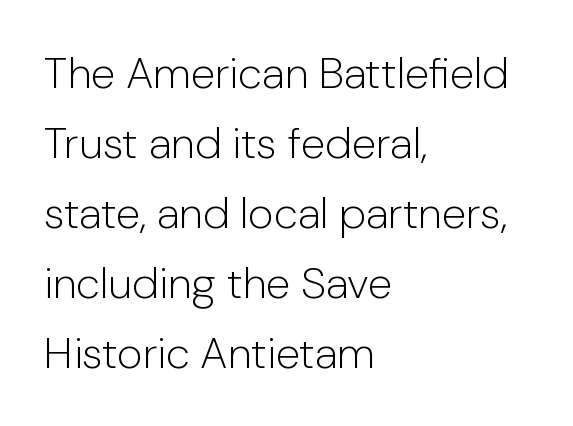
Q: Is the text bold? A: No.
Q: Is the text italic (slanted)? A: No, it is upright.
Q: Is the typeface a serif or a sans-serif typeface? A: Sans-serif.
Q: Is the text underlined? A: No.
Q: How is the paragraph aligned? A: Left-aligned.
Q: Is the spacing between letters normal or unusually wide? A: Normal.
Q: Is the spacing between lines tight, normal or loose? A: Normal.
Q: Width (condensed, normal, or wide)? A: Normal.
Q: Stroke contrast? A: Low.
Q: x-height? A: Medium.
Q: Monospaced? A: No.
